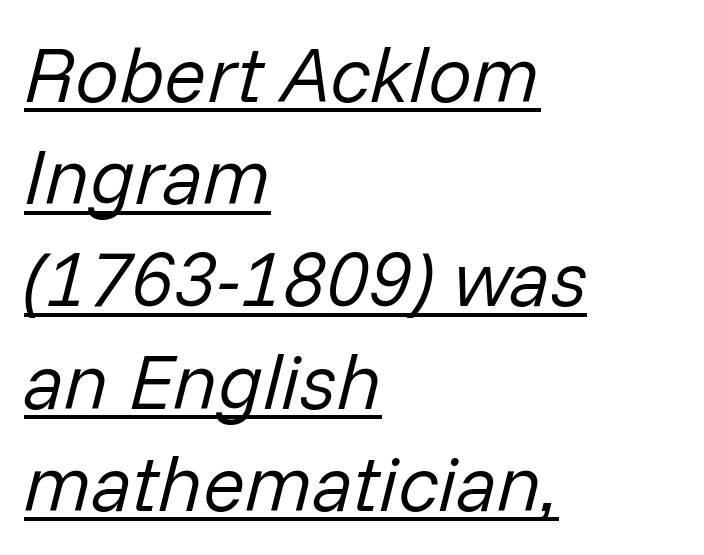
The axis of the letterforms is tilted away from vertical. No extra tracking has been applied to these lines. Do the characters align in a grid? No, the font is proportional. The text block is weighted toward the left margin, trailing off unevenly rightward. If you measured baseline to baseline, you'd find a middling distance. The face looks like a standard text weight, possibly lighter.
